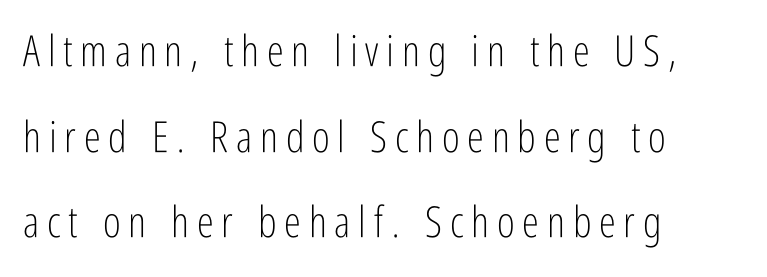
Q: Is the text bold? A: No.
Q: Is the text italic (slanted)? A: No, it is upright.
Q: Is the typeface a serif or a sans-serif typeface? A: Sans-serif.
Q: Is the text underlined? A: No.
Q: How is the paragraph aligned? A: Left-aligned.
Q: Is the spacing between lines tight, normal or loose? A: Loose.
Q: Width (condensed, normal, or wide)? A: Condensed.
Q: Stroke contrast? A: Low.
Q: x-height? A: Medium.
Q: Monospaced? A: No.
